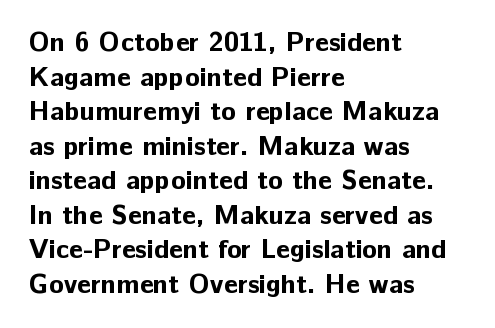
Q: Is the text bold? A: Yes.
Q: Is the text italic (slanted)? A: No, it is upright.
Q: Is the text underlined? A: No.
Q: How is the paragraph aligned? A: Left-aligned.
Q: Is the spacing between letters normal or unusually wide? A: Normal.
Q: Is the spacing between lines tight, normal or loose? A: Normal.
